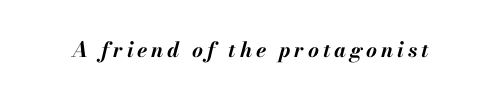
Q: Is the text bold? A: Yes.
Q: Is the text italic (slanted)? A: Yes, it leans right by about 13 degrees.
Q: Is the text underlined? A: No.
